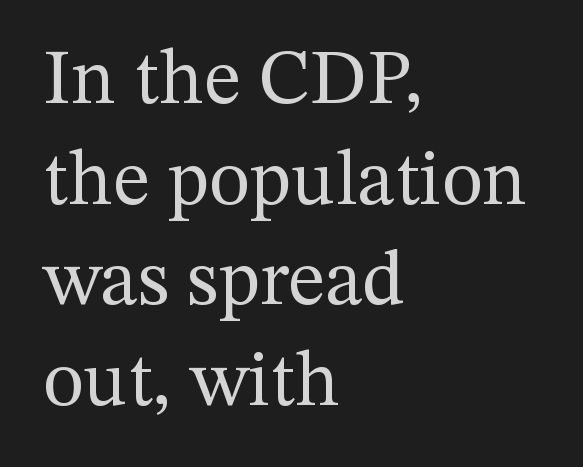
{"serif": "yes", "italic": "no", "bold": "no", "weight": "regular", "width": "normal", "stroke_contrast": "medium", "x_height": "medium", "monospaced": "no", "underline": "no", "align": "left", "line_spacing": "normal", "line_spacing_ratio": 1.29, "letter_spacing": "normal", "letter_spacing_em": 0.0, "glyph_px": 78}
